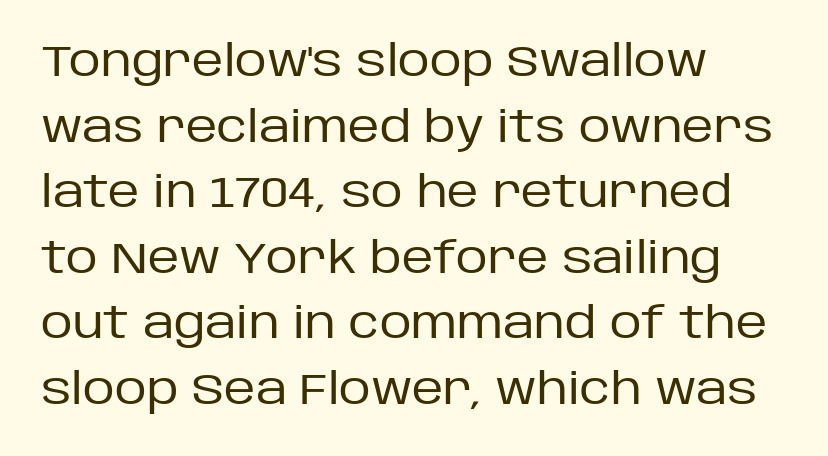
Check under the words: just untouched page. The type sits square on the baseline with zero lean. Tracking value appears to be zero — textbook default spacing. The weight tops out at a normal text grade.
